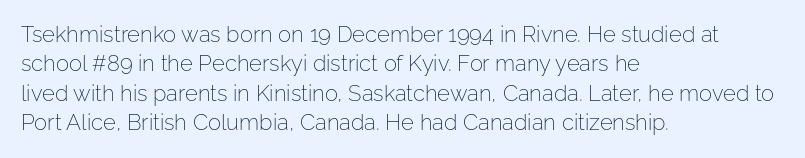
The image shows 22 px text type, upright; set left-aligned, normal line spacing (1.34x), normal letter spacing, not underlined.
